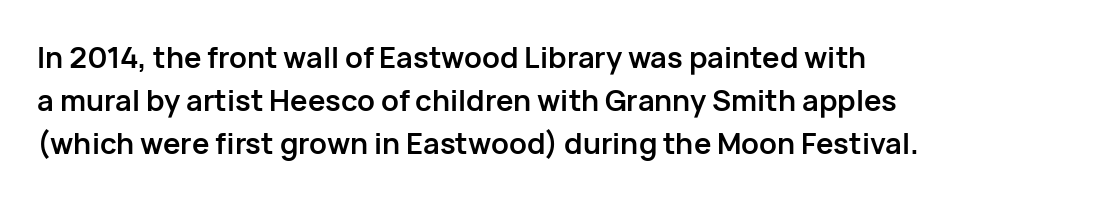
How are the letters spaced? Ordinarily, with no added tracking. Summary of vertical rhythm: regular, with standard interline spacing. How heavy is the stroke? Heavy — this is a bold. Teacher's note: observe the even left margin — that is flush-left alignment. Serif or sans? Sans — the stroke terminals are bare. Think of a printed novel: that variable character pitch is what you see here.
